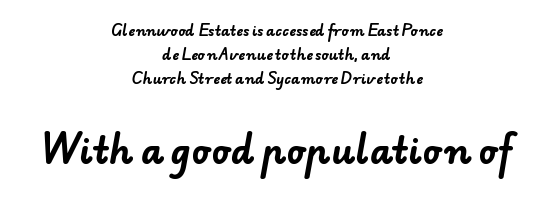
Each letter keeps its own natural width here, so spacing adapts to shape. Tracking here is standard; glyphs follow each other at the usual distance. Observe the absence of serifs on each vertical stroke in this sample. Emphasis by weight is at full strength: bold. Between these two stacked blocks, the lower one wins on size. Quick note: interline space is typical.
